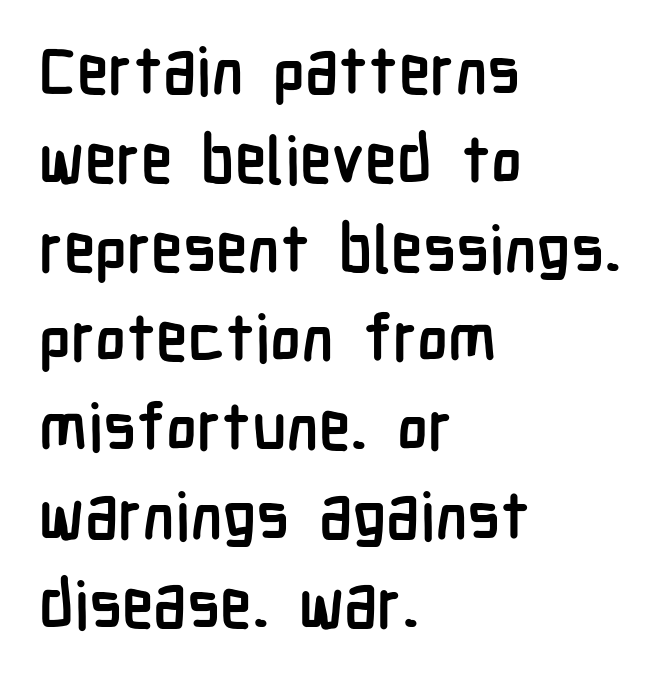
The image shows 65 px semibold, condensed sans-serif type, upright; set left-aligned, normal line spacing (1.37x), normal letter spacing, not underlined; low stroke contrast and a medium x-height.
